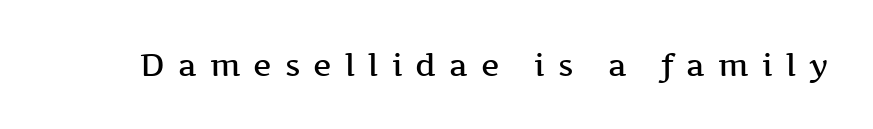
Stroke terminals: seriffed. Spacing verdict: proportional, widths tailored to each character. Honestly, the letter spacing is so wide it's the main thing you notice. A bit beefed up — I'd call it semibold rather than bold.
